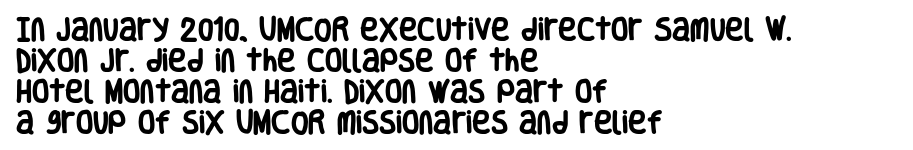
The image shows 25 px bold type, upright; set left-aligned, line spacing 1.24x, normal letter spacing, not underlined.
